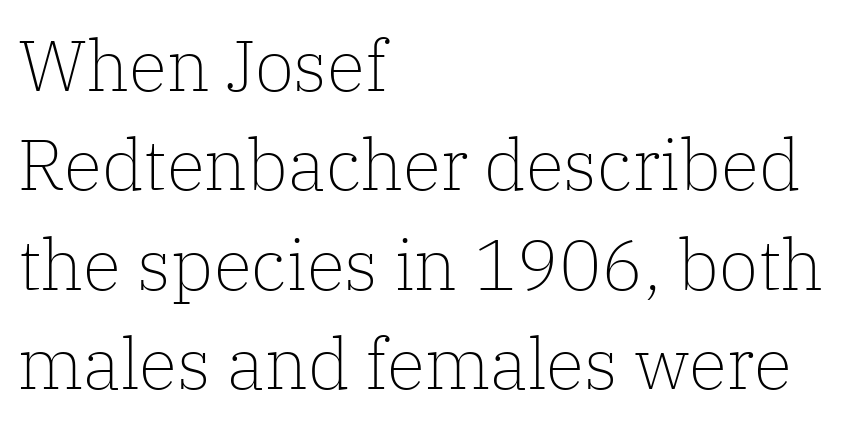
{"serif": "yes", "italic": "no", "bold": "no", "weight": "light", "width": "normal", "stroke_contrast": "low", "x_height": "medium", "monospaced": "no", "underline": "no", "align": "left", "line_spacing": "normal", "line_spacing_ratio": 1.4, "letter_spacing": "normal", "letter_spacing_em": 0.0, "glyph_px": 71}
